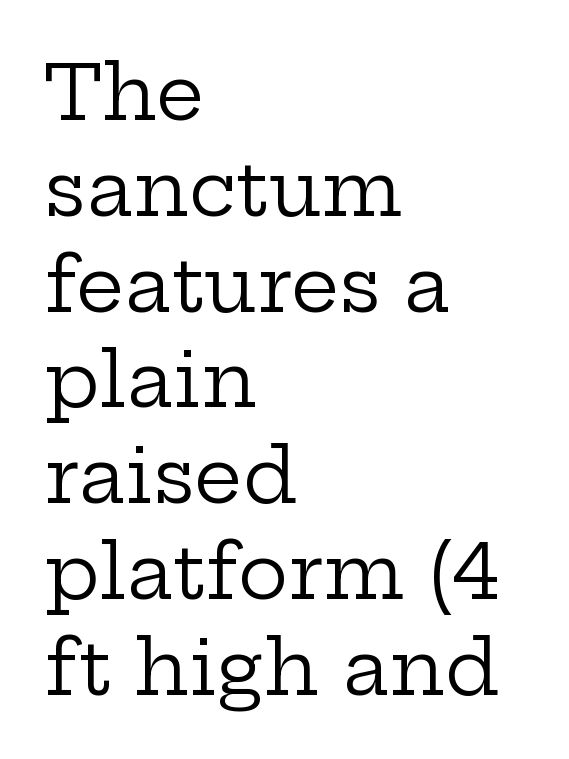
Spacing between characters is what you'd get straight out of the box. The specimen omits any rule beneath the text block's lines. Posture: vertical. In terms of letterform style, serifs are clearly present.
